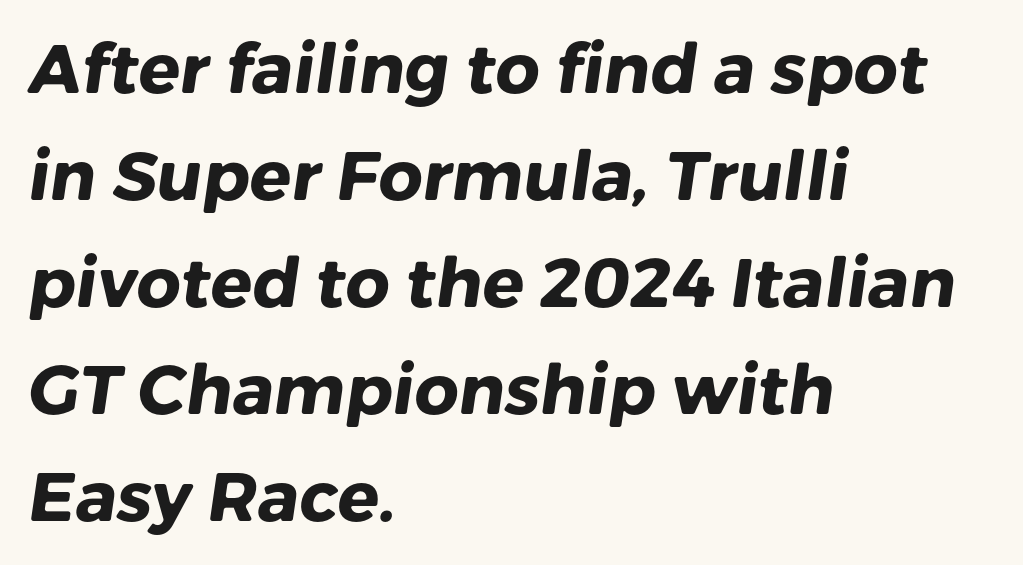
{"serif": "no", "bold": "yes", "weight": "heavy", "width": "normal", "stroke_contrast": "low", "x_height": "medium", "monospaced": "no", "underline": "no", "align": "left", "line_spacing": "normal", "line_spacing_ratio": 1.55, "letter_spacing": "normal", "letter_spacing_em": 0.0, "glyph_px": 69}
